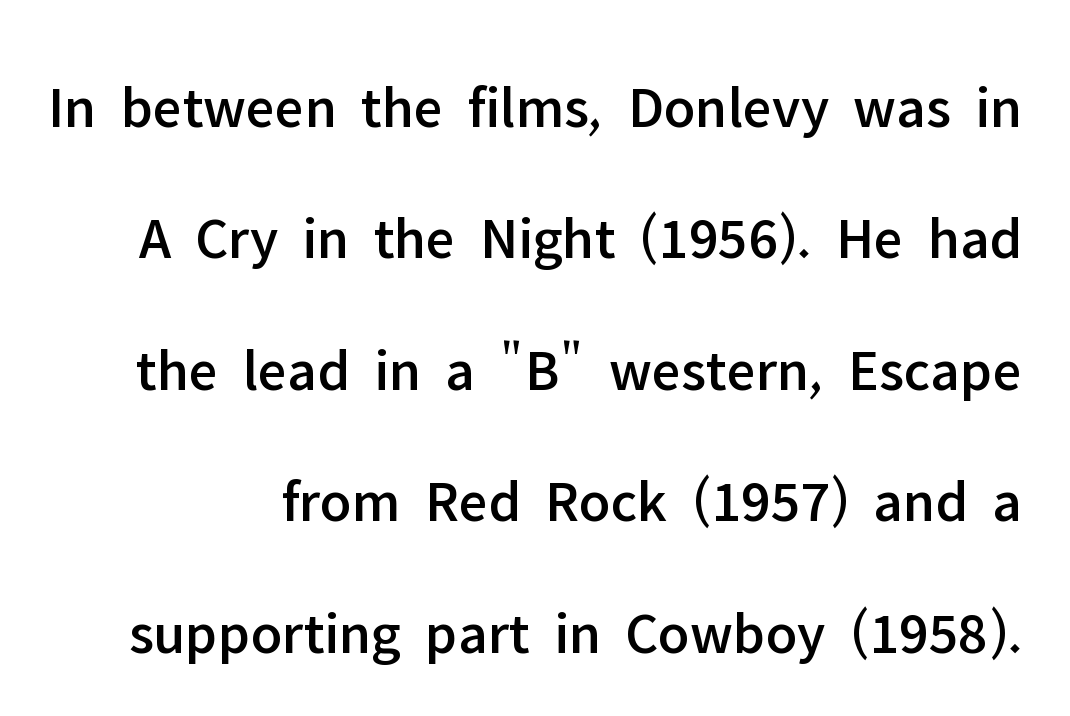
Q: Is the text italic (slanted)? A: No, it is upright.
Q: Is the typeface a serif or a sans-serif typeface? A: Sans-serif.
Q: Is the text underlined? A: No.
Q: Is the spacing between letters normal or unusually wide? A: Normal.
Q: Is the spacing between lines tight, normal or loose? A: Loose.
Q: Width (condensed, normal, or wide)? A: Normal.
Q: Stroke contrast? A: Low.
Q: x-height? A: Medium.
Q: Monospaced? A: No.
